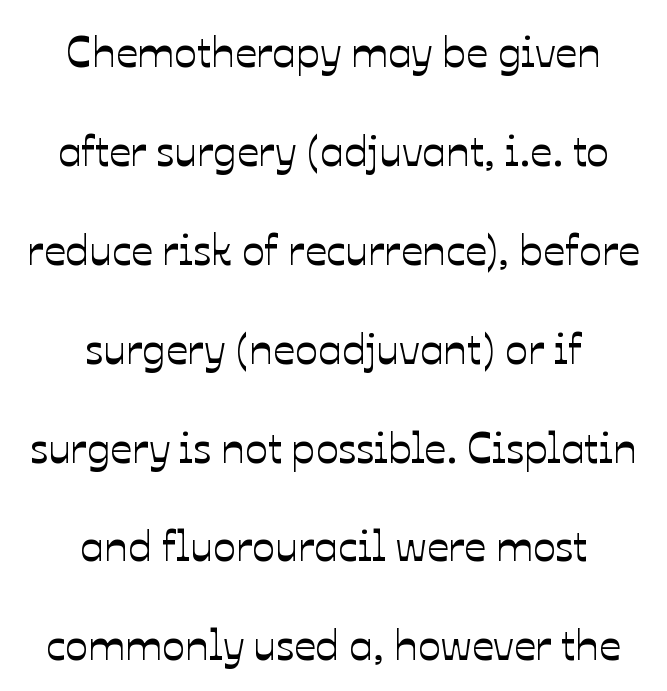
Q: Is the text italic (slanted)? A: No, it is upright.
Q: Is the text underlined? A: No.
Q: How is the paragraph aligned? A: Centered.
Q: Is the spacing between letters normal or unusually wide? A: Normal.
Q: Is the spacing between lines tight, normal or loose? A: Loose.
Q: Width (condensed, normal, or wide)? A: Normal.
Q: Stroke contrast? A: Low.
Q: x-height? A: Medium.
Q: Monospaced? A: No.
